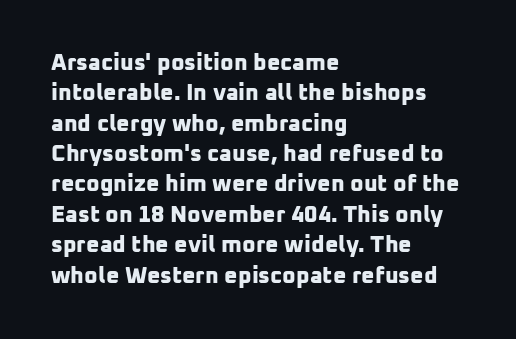
Q: Is the text bold? A: Yes.
Q: Is the text underlined? A: No.
Q: How is the paragraph aligned? A: Left-aligned.
Q: Is the spacing between letters normal or unusually wide? A: Normal.
Q: Is the spacing between lines tight, normal or loose? A: Normal.
